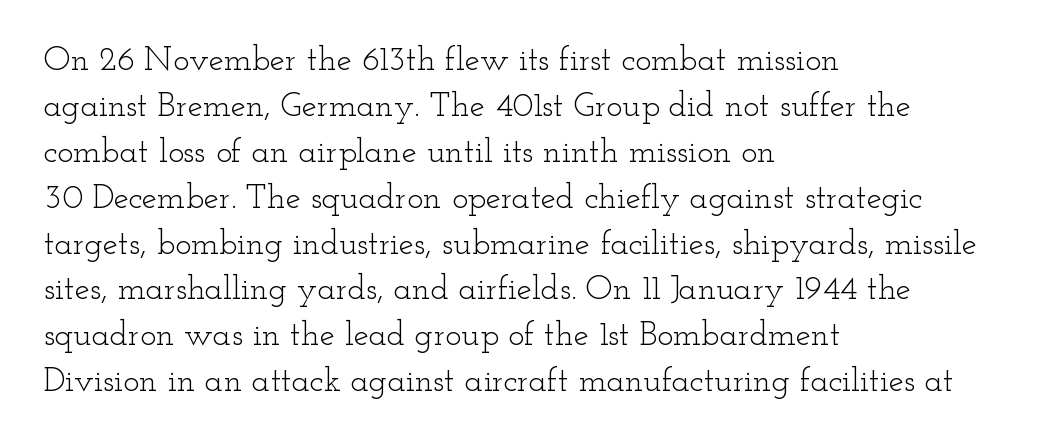
Ordinary non-slanted type is in use. Is this a fixed-width face? No — the glyphs have proportional, varying widths. A typesetter would label this face a serif. Underline: absent. No letter is thick-stroked: the sample isn't bold.
